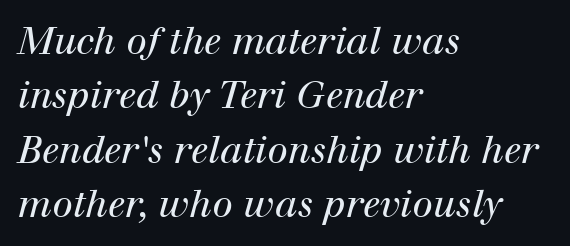
The image shows 37 px regular-weight serif type, italic (leaning right); set left-aligned, normal line spacing (1.47x), normal letter spacing, not underlined; high stroke contrast and a medium x-height.
